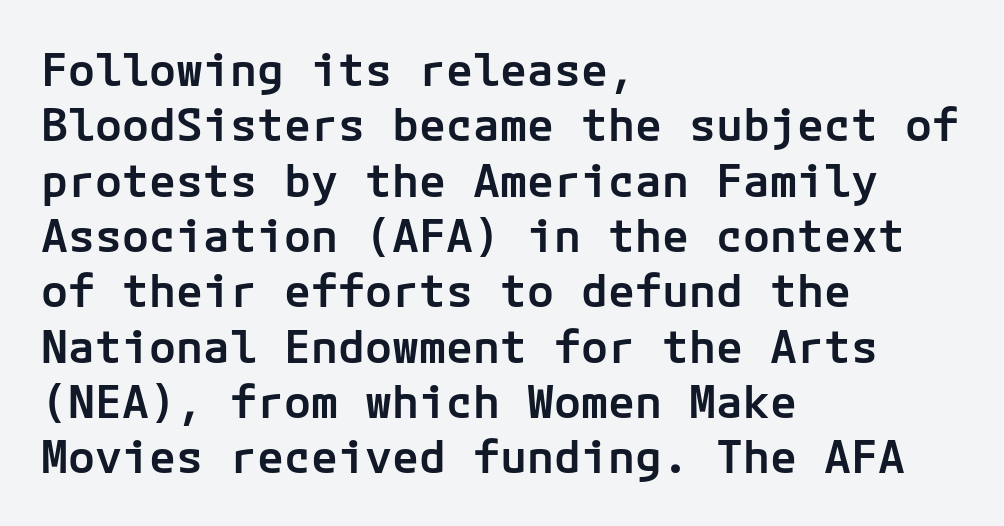
The image shows 45 px semibold sans-serif type, upright; set left-aligned, line spacing 1.23x, normal letter spacing, not underlined; low stroke contrast and a medium x-height.
